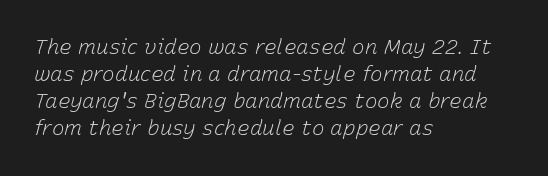
Q: Is the text bold? A: No.
Q: Is the text italic (slanted)? A: Yes, it leans right by about 15 degrees.
Q: Is the text underlined? A: No.
Q: How is the paragraph aligned? A: Left-aligned.
Q: Is the spacing between letters normal or unusually wide? A: Normal.
Q: Is the spacing between lines tight, normal or loose? A: Normal.
